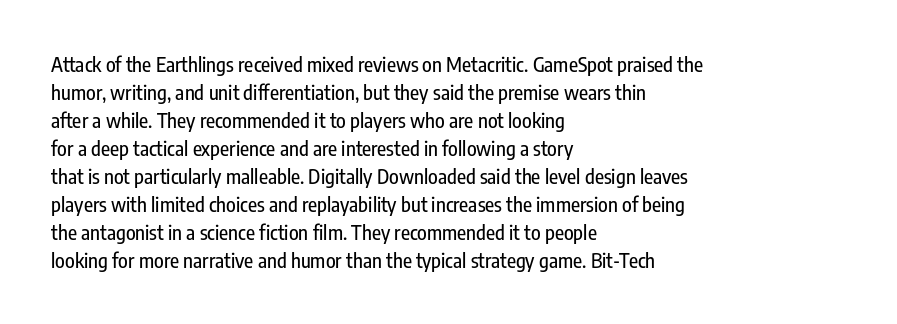
{"italic": "no", "underline": "no", "align": "left", "line_spacing": "normal", "line_spacing_ratio": 1.4, "letter_spacing": "normal", "letter_spacing_em": 0.0, "glyph_px": 20}
